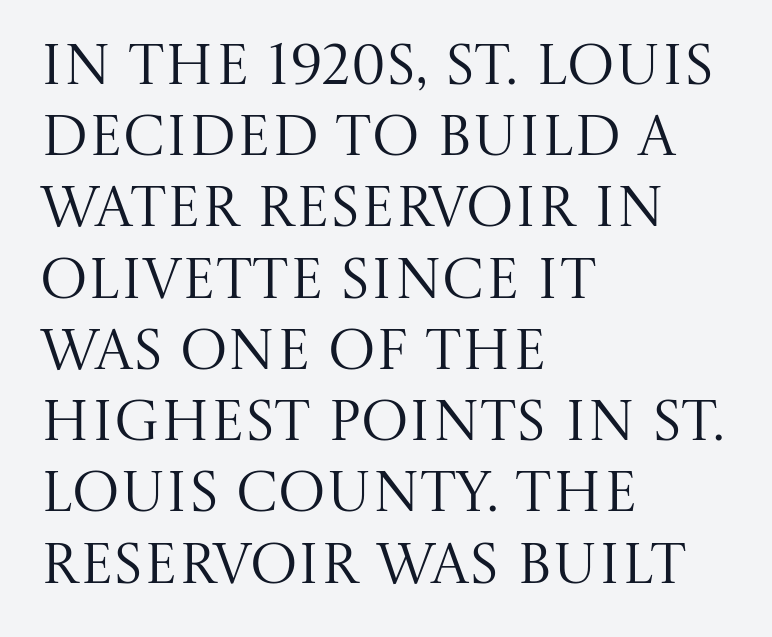
Q: Is the text bold? A: No.
Q: Is the text italic (slanted)? A: No, it is upright.
Q: Is the typeface a serif or a sans-serif typeface? A: Serif.
Q: Is the text underlined? A: No.
Q: How is the paragraph aligned? A: Left-aligned.
Q: Is the spacing between letters normal or unusually wide? A: Normal.
Q: Is the spacing between lines tight, normal or loose? A: Normal.
Q: Width (condensed, normal, or wide)? A: Normal.
Q: Stroke contrast? A: Medium.
Q: x-height? A: Large.
Q: Monospaced? A: No.
